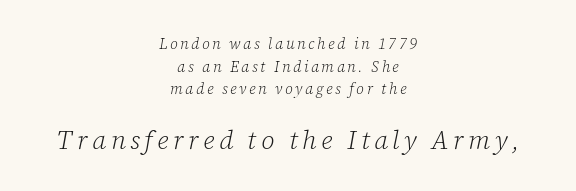
The image shows 26 px text type, italic (leaning right); set centered, normal line spacing (1.51x), not underlined; the second (bottom) block is 1.73x larger.
